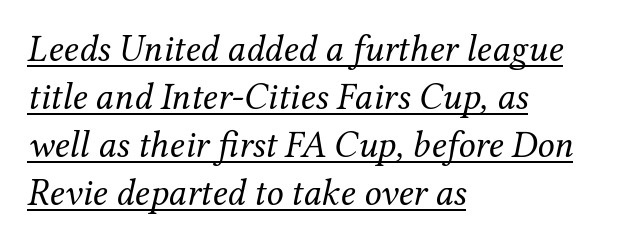
Q: Is the text bold? A: No.
Q: Is the text italic (slanted)? A: Yes, it leans right by about 12 degrees.
Q: Is the typeface a serif or a sans-serif typeface? A: Serif.
Q: Is the text underlined? A: Yes.
Q: How is the paragraph aligned? A: Left-aligned.
Q: Is the spacing between letters normal or unusually wide? A: Normal.
Q: Is the spacing between lines tight, normal or loose? A: Normal.
Q: Width (condensed, normal, or wide)? A: Normal.
Q: Stroke contrast? A: Medium.
Q: x-height? A: Medium.
Q: Monospaced? A: No.
